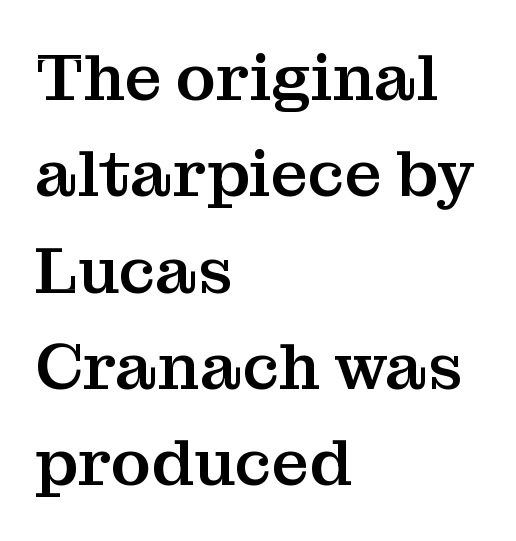
The image shows 66 px serif type, upright; set left-aligned, normal line spacing (1.46x), normal letter spacing, not underlined; medium stroke contrast and a medium x-height.
